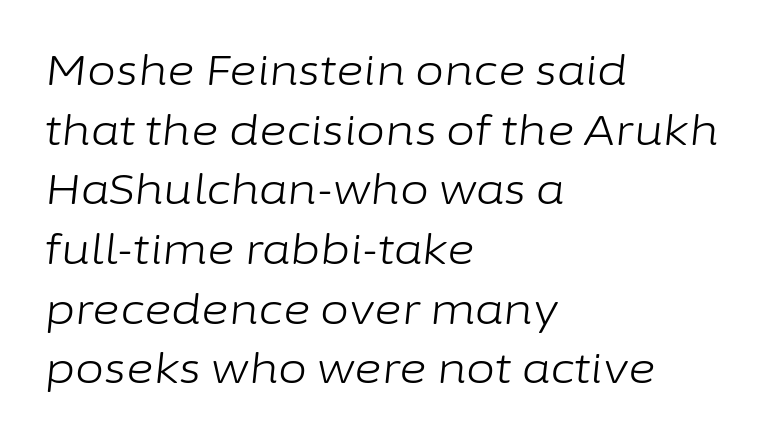
Q: Is the text bold? A: No.
Q: Is the text italic (slanted)? A: Yes, it leans right by about 6 degrees.
Q: Is the text underlined? A: No.
Q: How is the paragraph aligned? A: Left-aligned.
Q: Is the spacing between letters normal or unusually wide? A: Normal.
Q: Is the spacing between lines tight, normal or loose? A: Normal.
Q: Width (condensed, normal, or wide)? A: Normal.
Q: Stroke contrast? A: Low.
Q: x-height? A: Medium.
Q: Monospaced? A: No.
